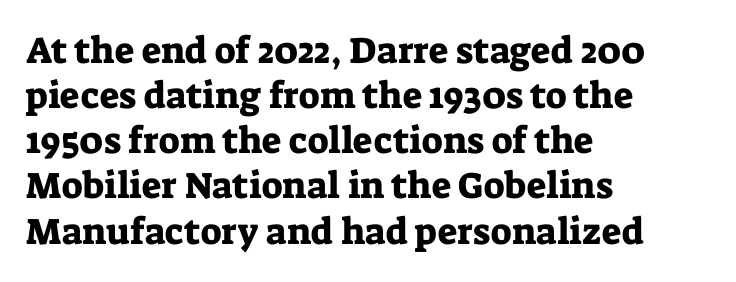
Every row of glyphs begins at an identical x-position on the left. A typesetter would call this proportional, since set widths differ per character. A bare baseline throughout the passage. Each letter's strokes conclude with small projecting serifs. These lines were composed using upright roman letters. The tracking reads as untouched default to a designer's eye.
